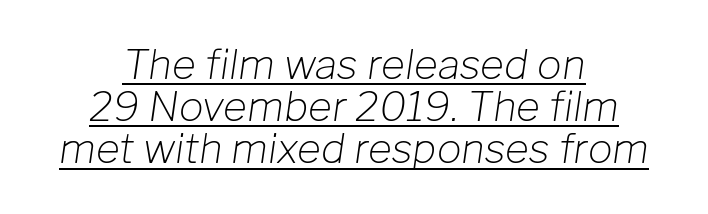
{"italic": "yes", "lean": "right", "slant_degrees": 8, "bold": "no", "weight": "light", "width": "normal", "stroke_contrast": "low", "x_height": "medium", "monospaced": "no", "underline": "yes", "align": "center", "line_spacing": "tight", "line_spacing_ratio": 1.03, "letter_spacing": "normal", "letter_spacing_em": 0.0, "glyph_px": 41}
